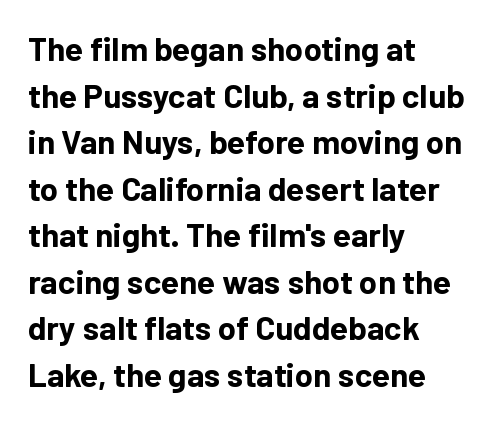
{"serif": "no", "italic": "no", "bold": "yes", "weight": "bold", "width": "normal", "stroke_contrast": "low", "x_height": "medium", "monospaced": "no", "underline": "no", "align": "left", "line_spacing": "normal", "line_spacing_ratio": 1.41, "letter_spacing": "normal", "letter_spacing_em": 0.0, "glyph_px": 33}
